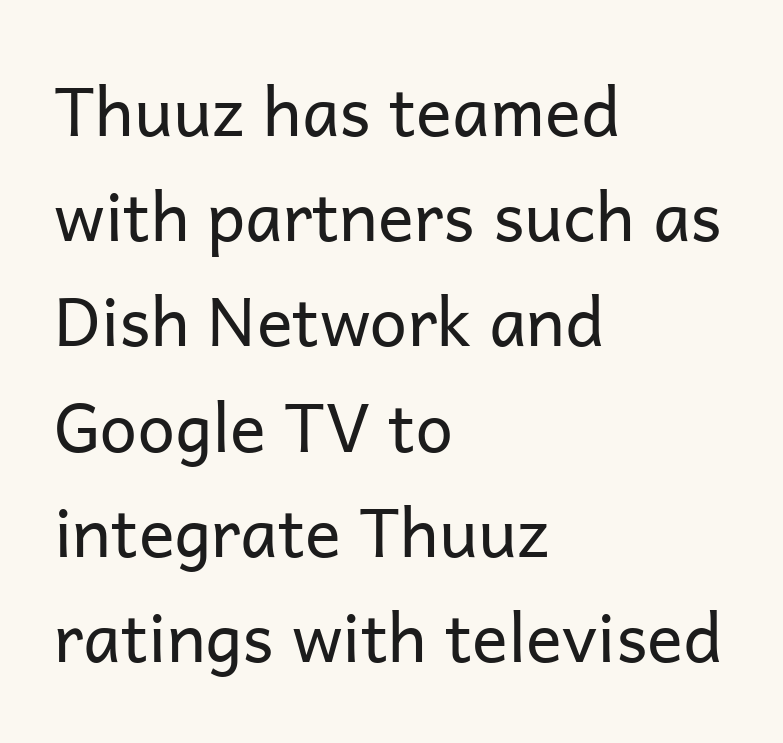
Q: Is the text bold? A: No.
Q: Is the text italic (slanted)? A: No, it is upright.
Q: Is the typeface a serif or a sans-serif typeface? A: Sans-serif.
Q: Is the text underlined? A: No.
Q: How is the paragraph aligned? A: Left-aligned.
Q: Is the spacing between letters normal or unusually wide? A: Normal.
Q: Is the spacing between lines tight, normal or loose? A: Normal.
Q: Width (condensed, normal, or wide)? A: Normal.
Q: Stroke contrast? A: Low.
Q: x-height? A: Medium.
Q: Monospaced? A: No.
